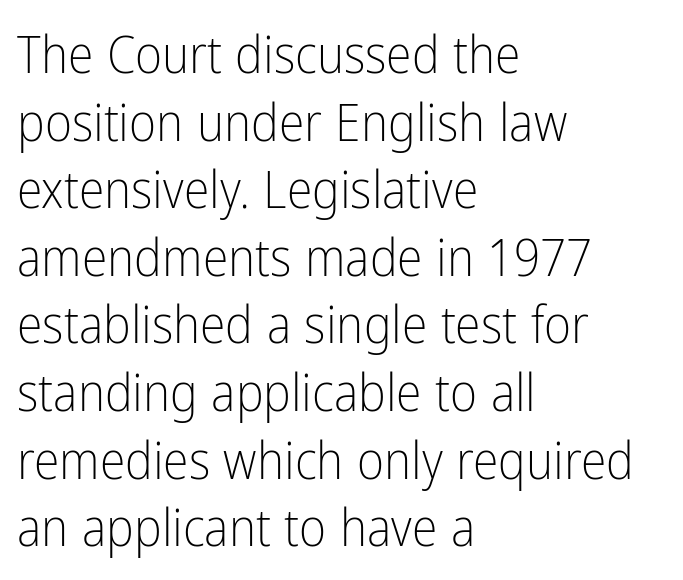
The image shows 52 px light, condensed sans-serif type, upright; set left-aligned, normal line spacing (1.3x), normal letter spacing, not underlined; low stroke contrast and a medium x-height.
